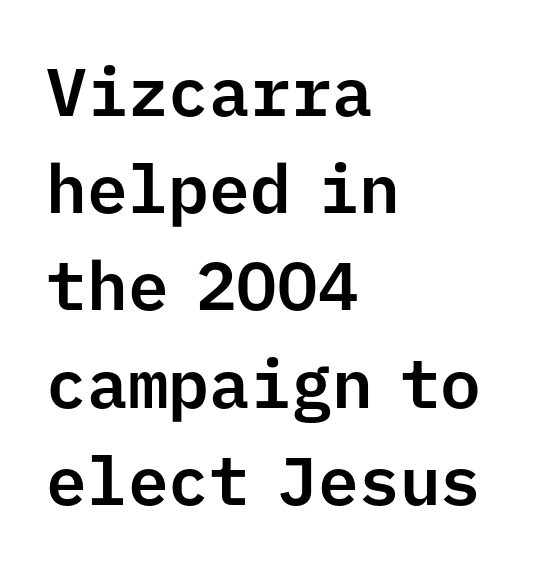
Has an underline been added? It has not. The lettering stays uniformly vertical, giving the passage a roman look. The text was rendered using a sans face with plain stroke endings. The gaps between neighbouring characters are ordinary and unremarkable.
